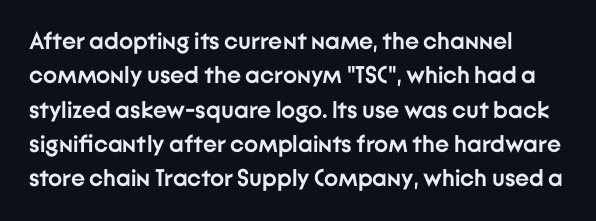
Q: Is the text bold? A: Yes.
Q: Is the text italic (slanted)? A: No, it is upright.
Q: Is the text underlined? A: No.
Q: How is the paragraph aligned? A: Left-aligned.
Q: Is the spacing between letters normal or unusually wide? A: Normal.
Q: Is the spacing between lines tight, normal or loose? A: Normal.
